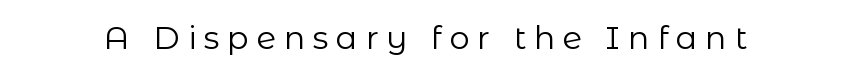
Q: Is the text bold? A: No.
Q: Is the text italic (slanted)? A: No, it is upright.
Q: Is the typeface a serif or a sans-serif typeface? A: Sans-serif.
Q: Is the text underlined? A: No.
Q: Is the spacing between letters normal or unusually wide? A: Unusually wide.
Q: Width (condensed, normal, or wide)? A: Normal.
Q: Stroke contrast? A: Low.
Q: x-height? A: Medium.
Q: Monospaced? A: No.
